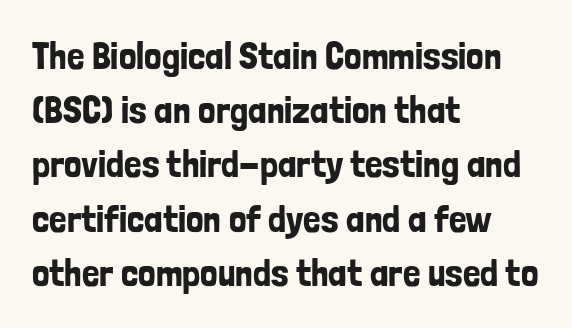
Q: Is the text italic (slanted)? A: No, it is upright.
Q: Is the typeface a serif or a sans-serif typeface? A: Sans-serif.
Q: Is the text underlined? A: No.
Q: How is the paragraph aligned? A: Left-aligned.
Q: Is the spacing between letters normal or unusually wide? A: Normal.
Q: Is the spacing between lines tight, normal or loose? A: Normal.
Q: Width (condensed, normal, or wide)? A: Condensed.
Q: Stroke contrast? A: Low.
Q: x-height? A: Medium.
Q: Monospaced? A: No.
